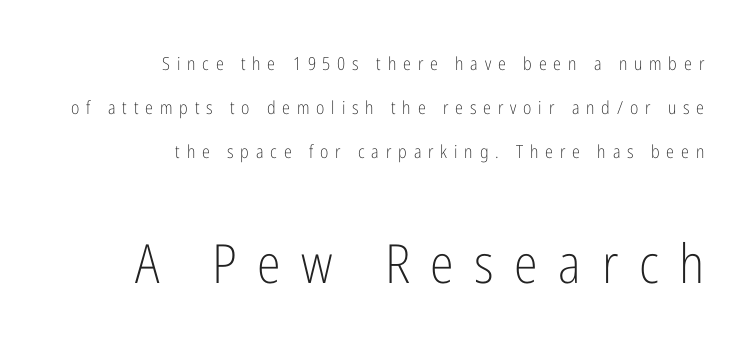
Casual observation: everything's shoved over to the right. Counters stay open thanks to moderate or lighter strokes. Each new line begins a long way beneath the previous one. Only glyphs here, with clear space below each row. Varying glyph widths throughout — classic text-font behaviour.
